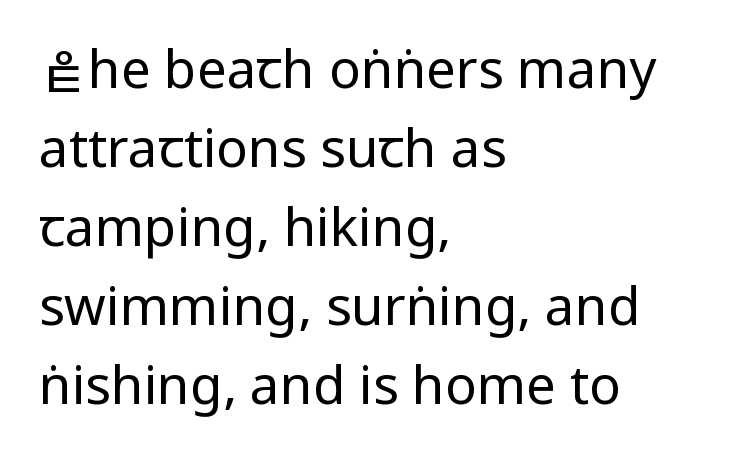
The image shows 53 px regular-weight, condensed sans-serif type, upright; set left-aligned, normal line spacing (1.49x), normal letter spacing, not underlined; low stroke contrast.
